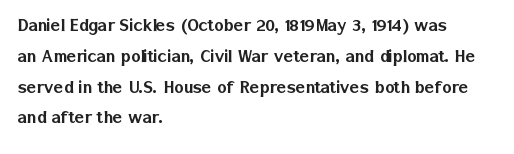
Q: Is the text italic (slanted)? A: No, it is upright.
Q: Is the text underlined? A: No.
Q: How is the paragraph aligned? A: Left-aligned.
Q: Is the spacing between letters normal or unusually wide? A: Normal.
Q: Is the spacing between lines tight, normal or loose? A: Normal.
